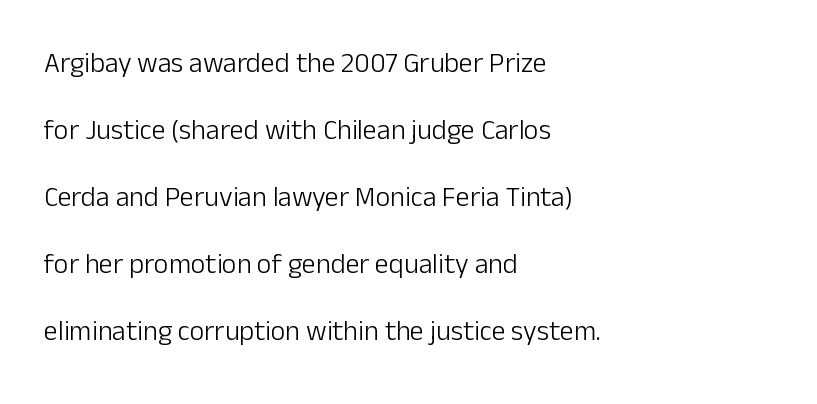
The image shows 28 px light sans-serif type, upright; set left-aligned, loose line spacing (2.39x), normal letter spacing, not underlined; low stroke contrast and a medium x-height.
